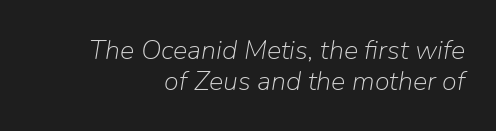
{"italic": "yes", "lean": "right", "slant_degrees": 9, "bold": "no", "underline": "no", "align": "right", "line_spacing": "tight", "line_spacing_ratio": 1.14, "letter_spacing": "normal", "letter_spacing_em": 0.0, "glyph_px": 27}
